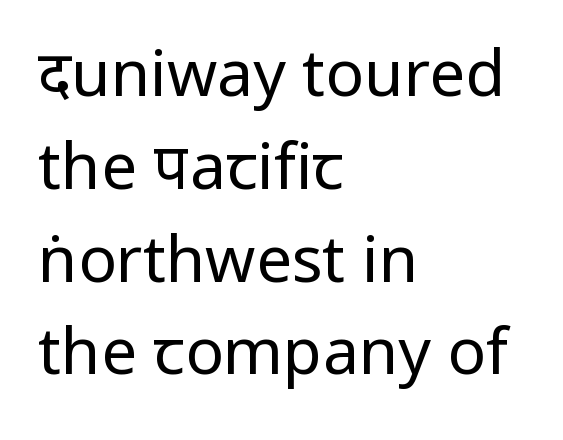
{"serif": "no", "italic": "no", "bold": "no", "weight": "regular", "width": "normal", "stroke_contrast": "low", "x_height": "medium", "monospaced": "no", "underline": "no", "align": "left", "line_spacing": "normal", "line_spacing_ratio": 1.45, "letter_spacing": "normal", "letter_spacing_em": 0.0, "glyph_px": 64}
